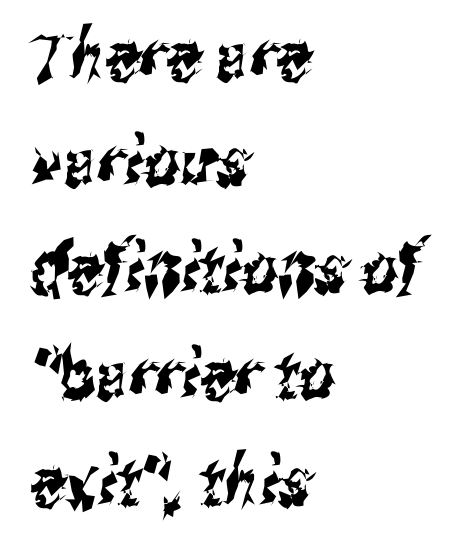
The image shows 70 px condensed sans-serif type; set left-aligned, normal line spacing (1.52x), normal letter spacing, not underlined; medium stroke contrast and a medium x-height.
